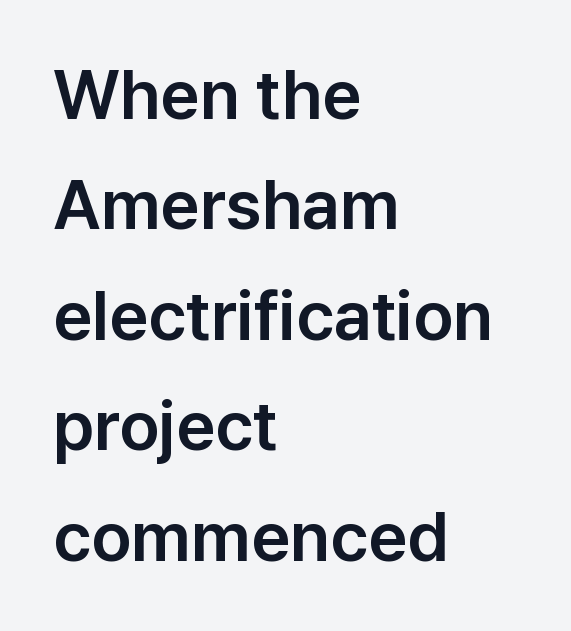
Q: Is the text italic (slanted)? A: No, it is upright.
Q: Is the typeface a serif or a sans-serif typeface? A: Sans-serif.
Q: Is the text underlined? A: No.
Q: How is the paragraph aligned? A: Left-aligned.
Q: Is the spacing between letters normal or unusually wide? A: Normal.
Q: Is the spacing between lines tight, normal or loose? A: Normal.
Q: Width (condensed, normal, or wide)? A: Normal.
Q: Stroke contrast? A: Low.
Q: x-height? A: Medium.
Q: Monospaced? A: No.
